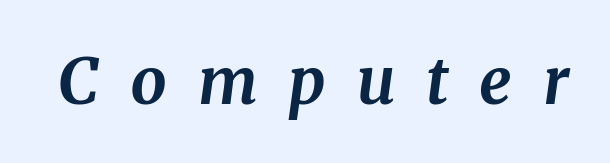
Serif or sans? Serif — the stroke terminals have little feet. Emphasis-style slanted type is in use. This sample uses expanded letter spacing, leaving extra air between glyphs. Underline: absent. These lines are rendered in a variable-pitch font. The passage shown is emphatically bold.
